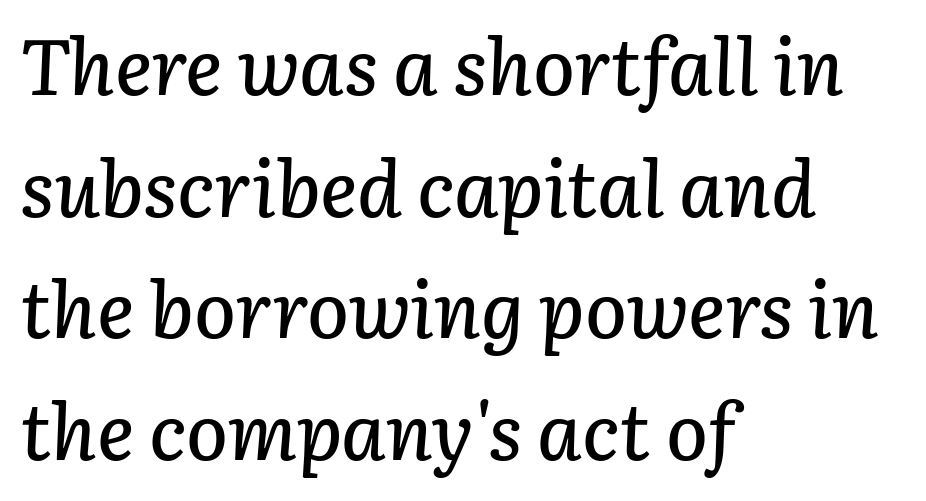
The image shows 78 px text type, italic (leaning right); set left-aligned, normal line spacing (1.56x), normal letter spacing, not underlined; low stroke contrast and a medium x-height.
